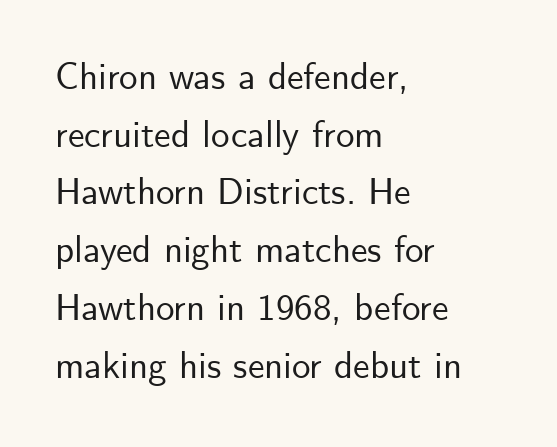
Q: Is the text italic (slanted)? A: No, it is upright.
Q: Is the typeface a serif or a sans-serif typeface? A: Sans-serif.
Q: Is the text underlined? A: No.
Q: How is the paragraph aligned? A: Left-aligned.
Q: Is the spacing between letters normal or unusually wide? A: Normal.
Q: Is the spacing between lines tight, normal or loose? A: Normal.
Q: Width (condensed, normal, or wide)? A: Normal.
Q: Stroke contrast? A: Low.
Q: x-height? A: Small.
Q: Monospaced? A: No.
